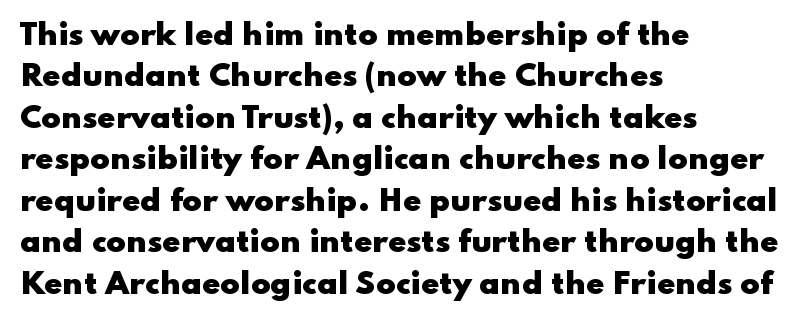
The image shows 29 px heavy, wide sans-serif type, upright; set left-aligned, normal line spacing (1.43x), normal letter spacing, not underlined; low stroke contrast and a small x-height.
